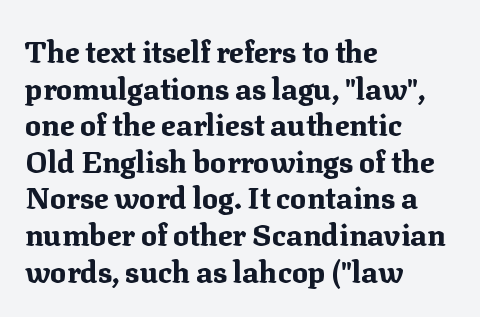
This is heavy type, rendered in bold. Spacing verdict: proportional, widths tailored to each character. This sample is left-justified, so line endings fall wherever the words run out. Here the glyphs are tracked normally, forming tight word shapes.
